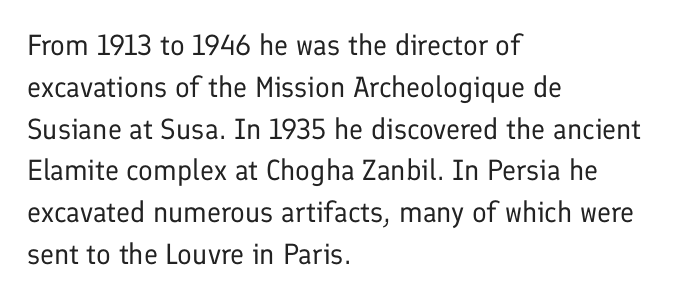
The image shows 29 px regular-weight sans-serif type, upright; set left-aligned, normal line spacing (1.44x), normal letter spacing, not underlined; low stroke contrast and a medium x-height.
